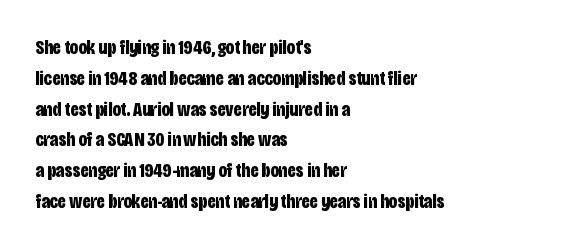
A student would call this left alignment; a typographer would say flush left, rag right. Any mark beneath the type? The region is blank. A dark, heavy texture on the line: the type is bold. The leading is moderate, giving the passage an even texture. The gaps between neighbouring characters are ordinary and unremarkable. The axis of the letterforms is exactly vertical.
